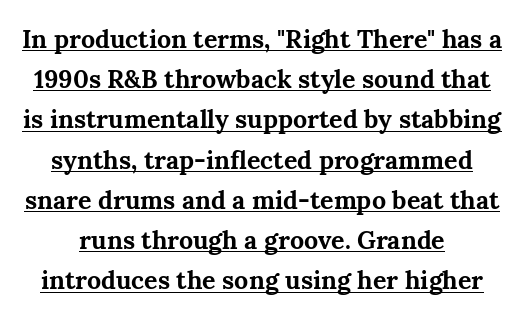
Q: Is the text bold? A: Yes.
Q: Is the text italic (slanted)? A: No, it is upright.
Q: Is the text underlined? A: Yes.
Q: Is the spacing between letters normal or unusually wide? A: Normal.
Q: Is the spacing between lines tight, normal or loose? A: Normal.
